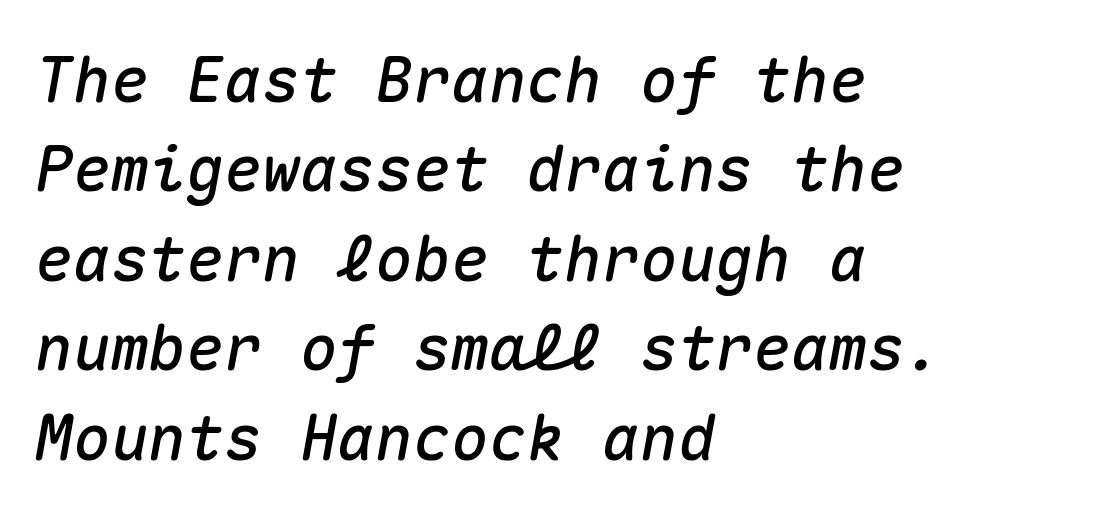
{"italic": "yes", "lean": "right", "slant_degrees": 10, "width": "normal", "stroke_contrast": "medium", "x_height": "medium", "monospaced": "yes", "underline": "no", "align": "left", "line_spacing": "normal", "line_spacing_ratio": 1.42, "letter_spacing": "normal", "letter_spacing_em": 0.0, "glyph_px": 63}
